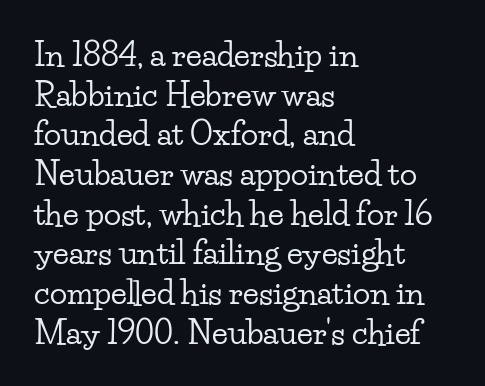
Q: Is the text italic (slanted)? A: No, it is upright.
Q: Is the typeface a serif or a sans-serif typeface? A: Serif.
Q: Is the text underlined? A: No.
Q: How is the paragraph aligned? A: Left-aligned.
Q: Is the spacing between letters normal or unusually wide? A: Normal.
Q: Width (condensed, normal, or wide)? A: Wide.
Q: Stroke contrast? A: Low.
Q: x-height? A: Small.
Q: Monospaced? A: No.
